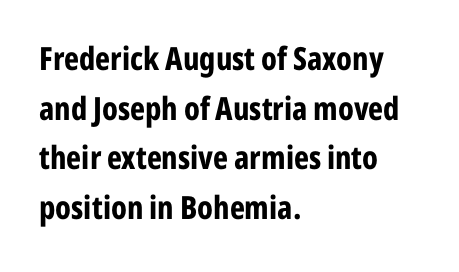
{"serif": "no", "italic": "no", "bold": "yes", "weight": "bold", "width": "condensed", "stroke_contrast": "low", "x_height": "medium", "monospaced": "no", "underline": "no", "align": "left", "line_spacing": "normal", "line_spacing_ratio": 1.55, "letter_spacing": "normal", "letter_spacing_em": 0.0, "glyph_px": 32}
